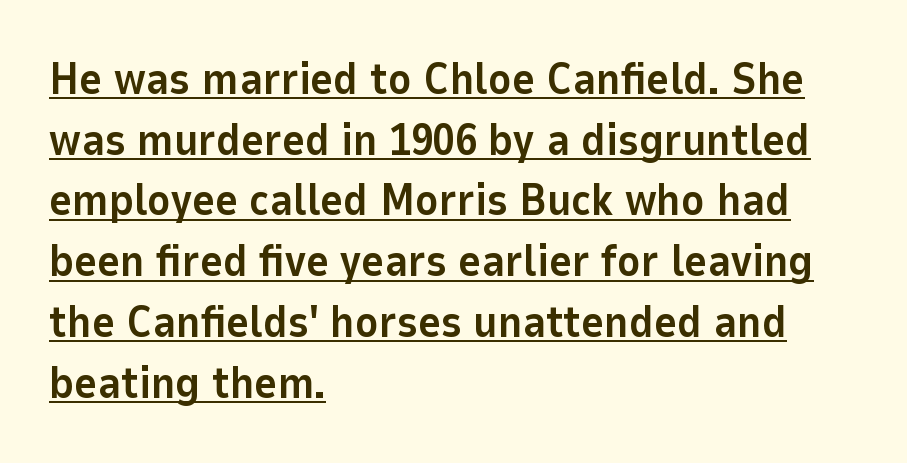
Q: Is the text bold? A: Yes.
Q: Is the text italic (slanted)? A: No, it is upright.
Q: Is the typeface a serif or a sans-serif typeface? A: Sans-serif.
Q: Is the text underlined? A: Yes.
Q: How is the paragraph aligned? A: Left-aligned.
Q: Is the spacing between letters normal or unusually wide? A: Normal.
Q: Is the spacing between lines tight, normal or loose? A: Normal.
Q: Width (condensed, normal, or wide)? A: Normal.
Q: Stroke contrast? A: Low.
Q: x-height? A: Medium.
Q: Monospaced? A: No.
